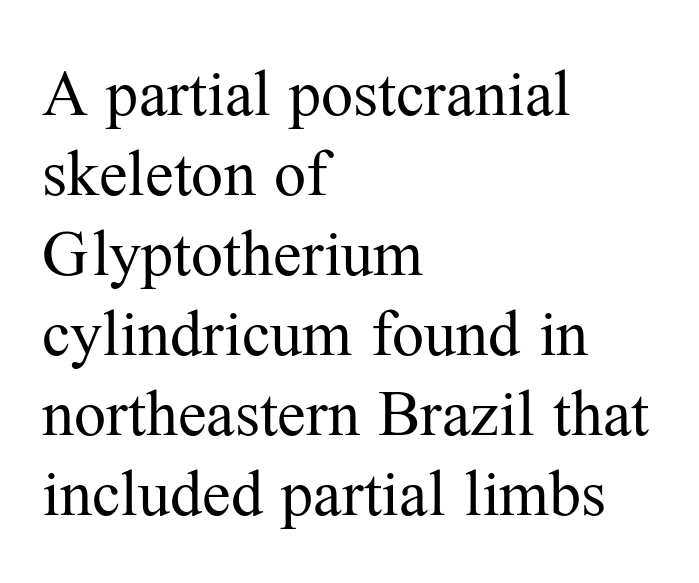
The specimen omits any rule beneath the text block's lines. The characters display serif detailing at their extremities. When letters stand straight like this, we call the style roman or upright. The rag falls on the right side of this text block. Spacing verdict: proportional, widths tailored to each character. Is the letter spacing exaggerated? No — it looks like the ordinary default.
